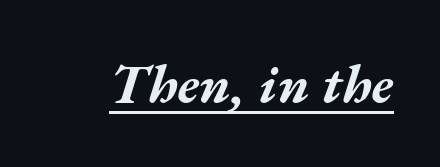
Q: Is the text bold? A: Yes.
Q: Is the text italic (slanted)? A: Yes, it leans right by about 17 degrees.
Q: Is the text underlined? A: Yes.
Q: Is the spacing between letters normal or unusually wide? A: Normal.
Q: Width (condensed, normal, or wide)? A: Wide.
Q: Stroke contrast? A: Medium.
Q: x-height? A: Medium.
Q: Monospaced? A: No.
